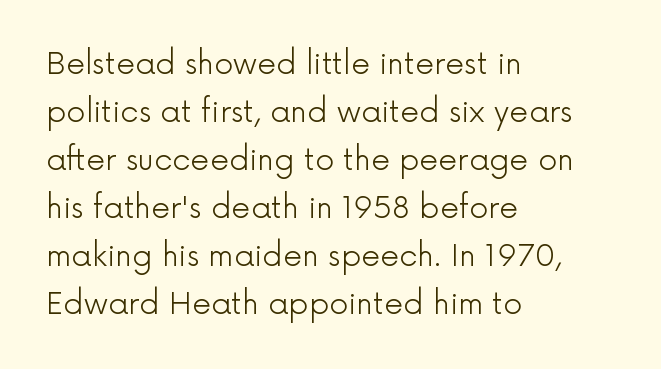
The strokes carry an ordinary text weight at most. Compared with a centered layout, this one pins lines to the left instead. Characters remain perfectly vertical along every line. The block of text has a typical density, with ordinary space between rows.
